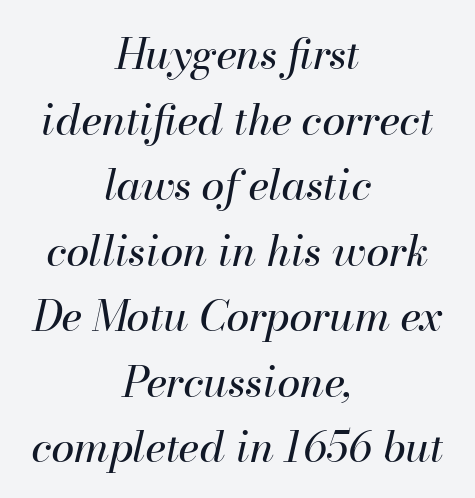
The image shows 42 px regular-weight type, italic (leaning right); set centered, normal line spacing (1.56x), normal letter spacing, not underlined; high stroke contrast and a small x-height.
